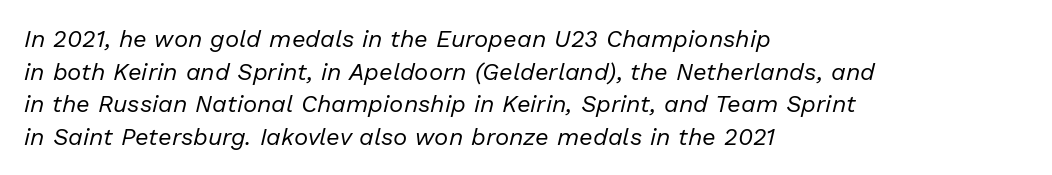
The image shows 24 px text type, italic (leaning right); set left-aligned, normal line spacing (1.36x), normal letter spacing, not underlined.
